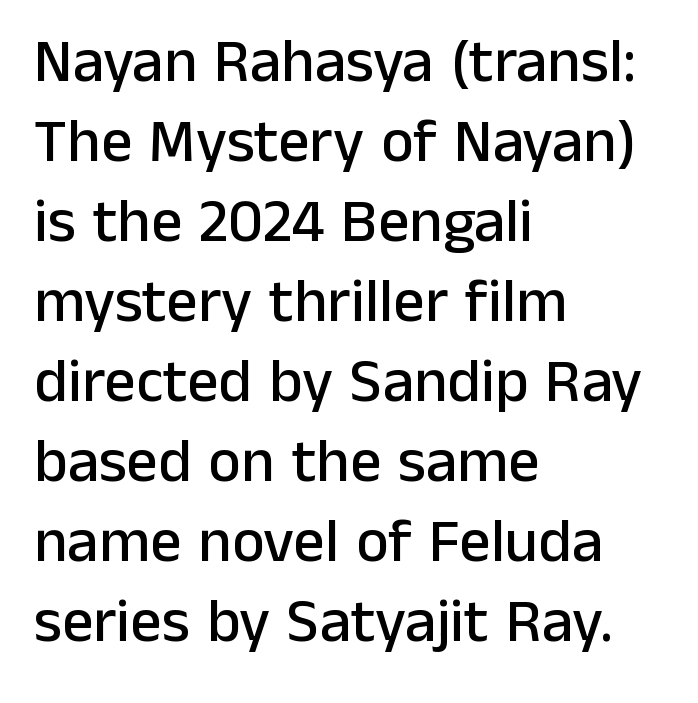
You could not count columns in this text — the font is proportionally spaced. Standard letterfit; no display-style spreading of the glyphs. Just letters on the line, the space beneath them empty. Reading down the block, your eye returns to a fixed left position each line.
